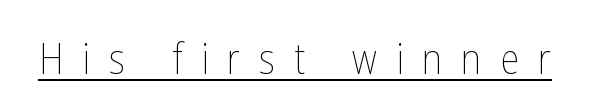
The image shows 43 px thin, condensed type, upright; set unusually wide letter spacing (+0.44 em), underlined; low stroke contrast and a medium x-height.
